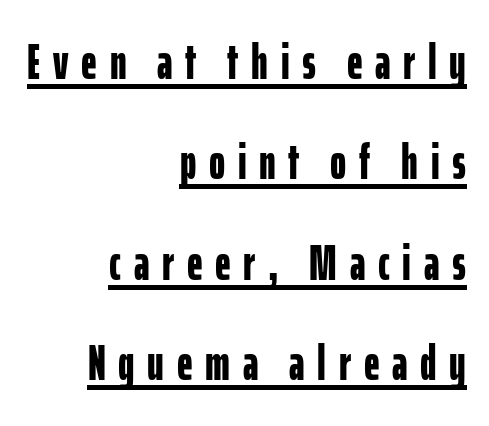
Is there an underline? Yes — a line sits under the letters. The rendering uses a large line-height, opening up the rows. Tracking value appears strongly positive — letters spread wide. These lines are rendered in a variable-pitch font. Italic? Not at all — the glyphs are vertical.
